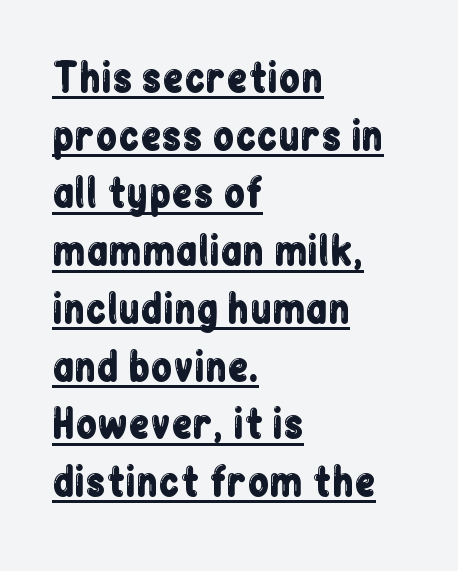
{"serif": "no", "italic": "no", "width": "condensed", "stroke_contrast": "low", "x_height": "medium", "monospaced": "no", "underline": "yes", "align": "left", "line_spacing": "normal", "line_spacing_ratio": 1.48, "letter_spacing": "normal", "letter_spacing_em": 0.0, "glyph_px": 39}
